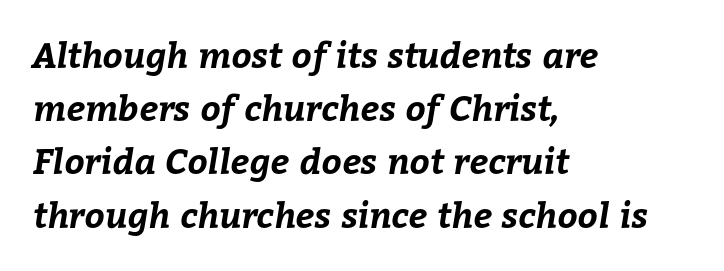
No word sits above an underline. You'd pick this weight for a headline — it's a proper bold. Where is the straight margin? On the left. Note the varied advance widths — an 'i' is clearly narrower than an 'm'. Baseline-to-baseline distance is the conventional proportion of letter height.
